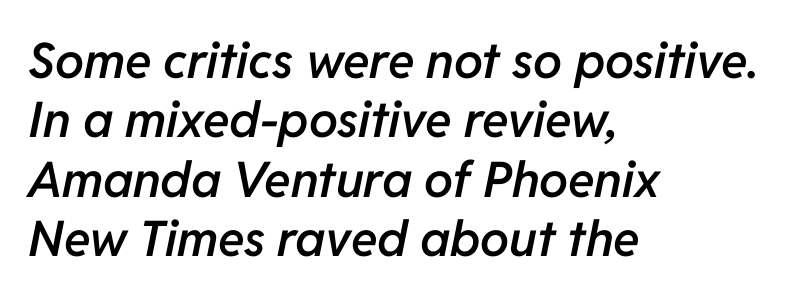
Q: Is the text bold? A: Semi-bold.
Q: Is the text italic (slanted)? A: Yes, it leans right by about 11 degrees.
Q: Is the text underlined? A: No.
Q: How is the paragraph aligned? A: Left-aligned.
Q: Is the spacing between letters normal or unusually wide? A: Normal.
Q: Width (condensed, normal, or wide)? A: Normal.
Q: Stroke contrast? A: Low.
Q: x-height? A: Medium.
Q: Monospaced? A: No.
